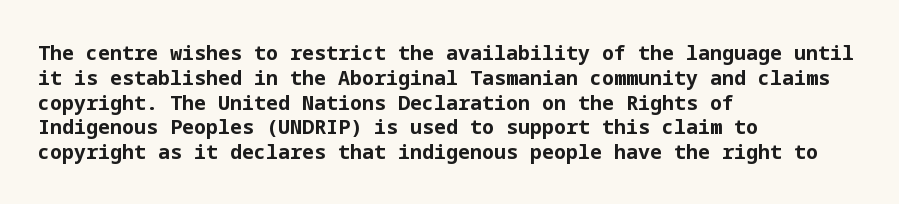
Q: Is the text bold? A: Yes.
Q: Is the text italic (slanted)? A: No, it is upright.
Q: Is the text underlined? A: No.
Q: How is the paragraph aligned? A: Left-aligned.
Q: Is the spacing between letters normal or unusually wide? A: Normal.
